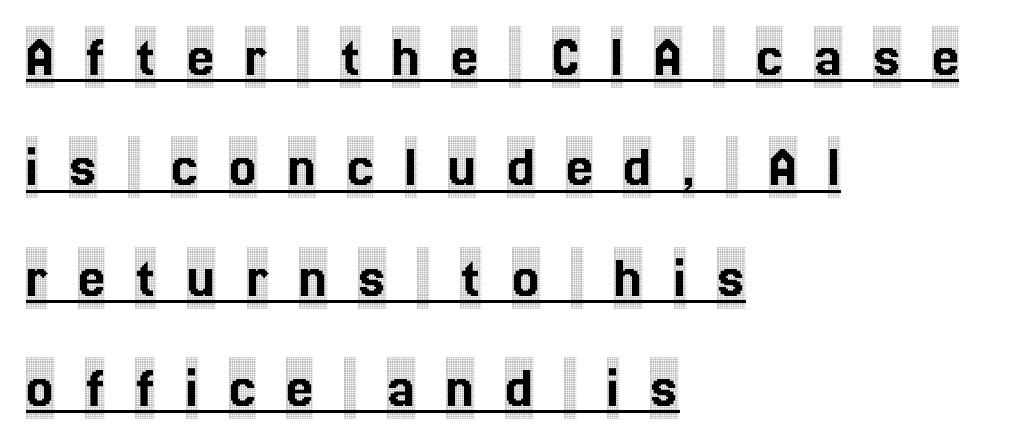
Q: Is the text italic (slanted)? A: No, it is upright.
Q: Is the typeface a serif or a sans-serif typeface? A: Serif.
Q: Is the text underlined? A: Yes.
Q: How is the paragraph aligned? A: Left-aligned.
Q: Is the spacing between letters normal or unusually wide? A: Unusually wide.
Q: Width (condensed, normal, or wide)? A: Condensed.
Q: x-height? A: Large.
Q: Monospaced? A: No.
